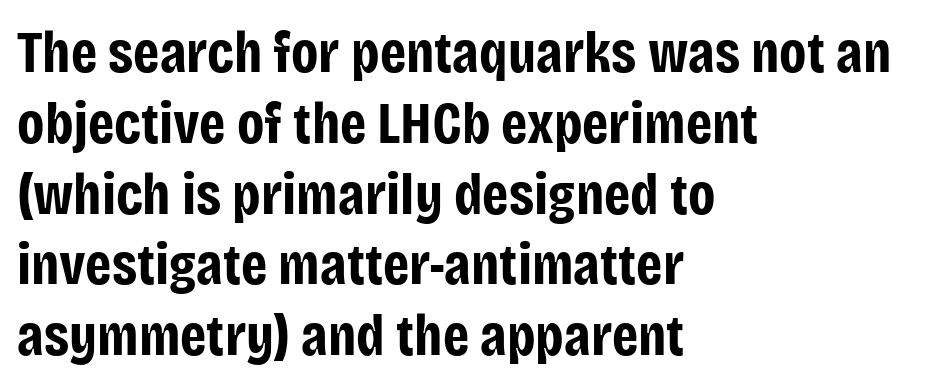
Q: Is the text bold? A: Yes.
Q: Is the text italic (slanted)? A: No, it is upright.
Q: Is the typeface a serif or a sans-serif typeface? A: Sans-serif.
Q: Is the text underlined? A: No.
Q: How is the paragraph aligned? A: Left-aligned.
Q: Is the spacing between letters normal or unusually wide? A: Normal.
Q: Width (condensed, normal, or wide)? A: Condensed.
Q: Stroke contrast? A: Low.
Q: x-height? A: Large.
Q: Monospaced? A: No.
